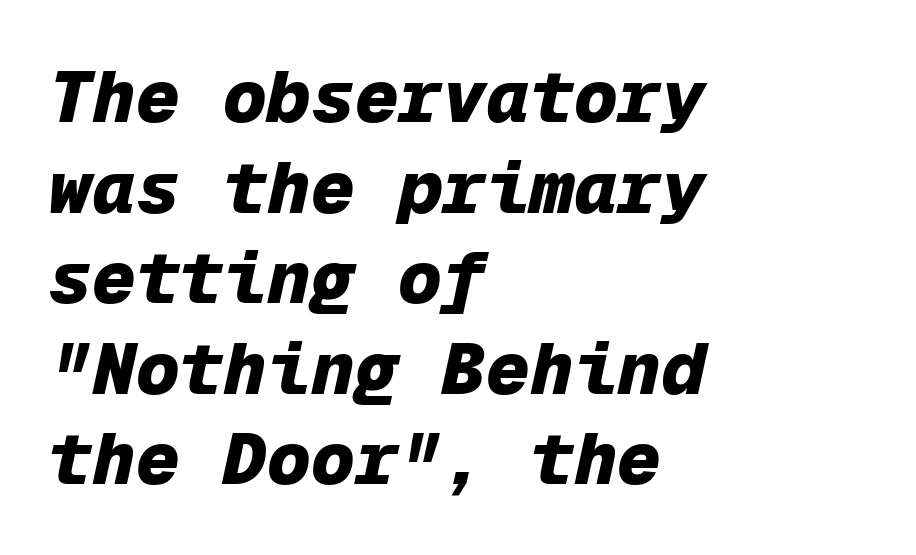
This sample has the even, mechanical cadence of fixed-width lettering. Has an underline been added? It has not. Where is the straight margin? On the left. Its strokes are broad and dark, the hallmark of bold type. Italic? Definitely — the glyphs are oblique. You could call the tracking neutral — neither tight nor loose.
